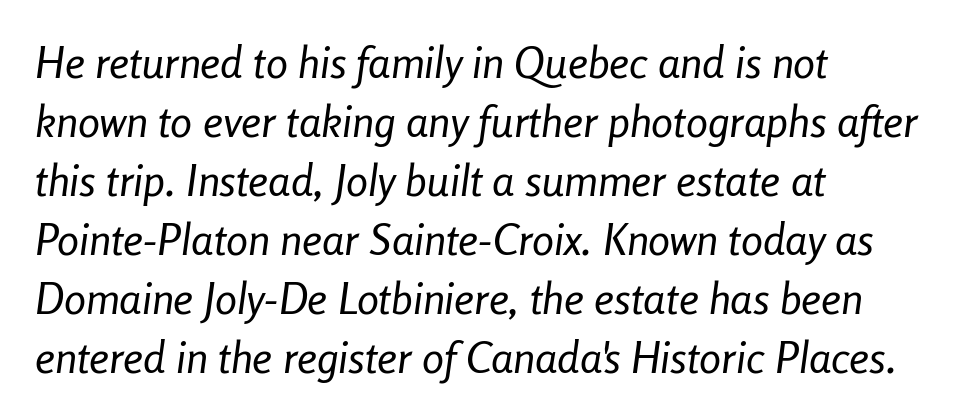
Q: Is the text bold? A: No.
Q: Is the text italic (slanted)? A: Yes, it leans right by about 8 degrees.
Q: Is the text underlined? A: No.
Q: How is the paragraph aligned? A: Left-aligned.
Q: Is the spacing between letters normal or unusually wide? A: Normal.
Q: Is the spacing between lines tight, normal or loose? A: Normal.
Q: Width (condensed, normal, or wide)? A: Condensed.
Q: Stroke contrast? A: Low.
Q: x-height? A: Medium.
Q: Monospaced? A: No.
